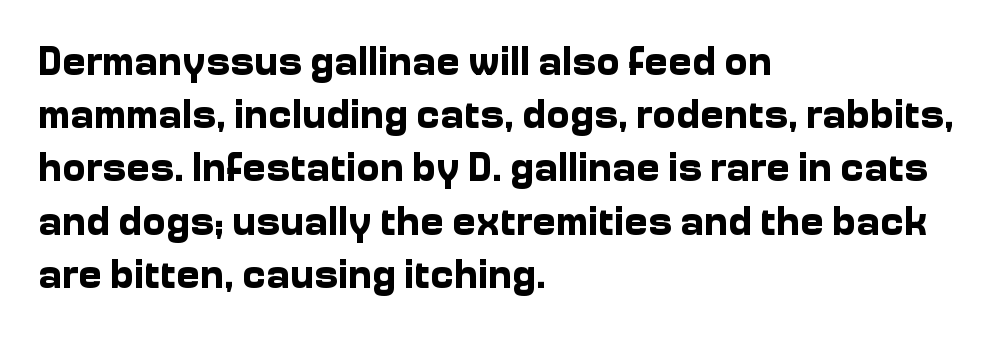
Leading matches the norm, producing a regular column. It's the straight-up-and-down kind of type. Note the varied advance widths — an 'i' is clearly narrower than an 'm'. Check where the strokes stop: nothing finishes them off — pure sans.
